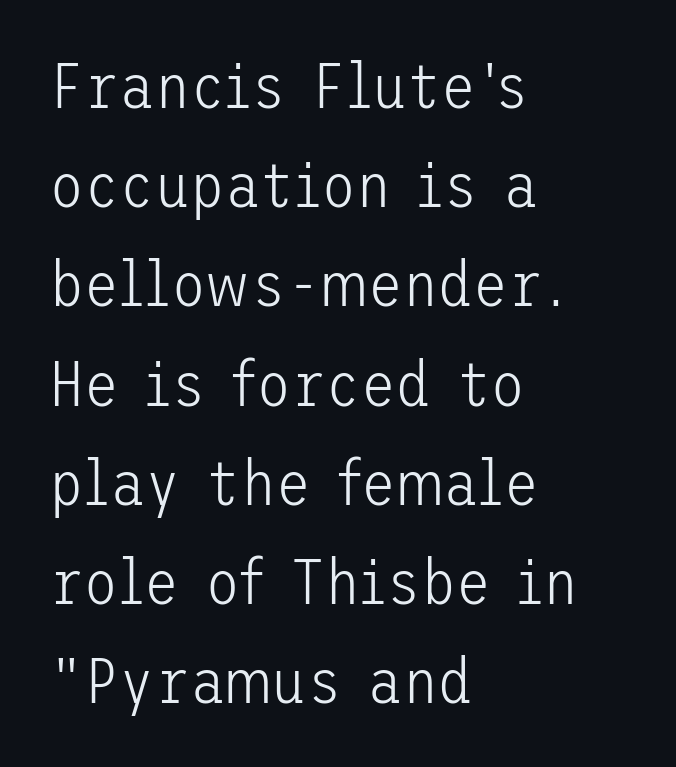
{"serif": "no", "italic": "no", "bold": "no", "weight": "light", "width": "normal", "stroke_contrast": "low", "x_height": "medium", "underline": "no", "align": "left", "line_spacing": "normal", "line_spacing_ratio": 1.55, "letter_spacing": "normal", "letter_spacing_em": 0.0, "glyph_px": 64}
